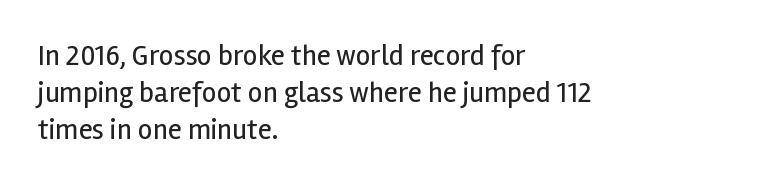
{"serif": "no", "italic": "no", "bold": "no", "weight": "regular", "width": "normal", "x_height": "medium", "monospaced": "no", "underline": "no", "align": "left", "line_spacing": "normal", "line_spacing_ratio": 1.27, "letter_spacing": "normal", "letter_spacing_em": 0.0, "glyph_px": 29}
